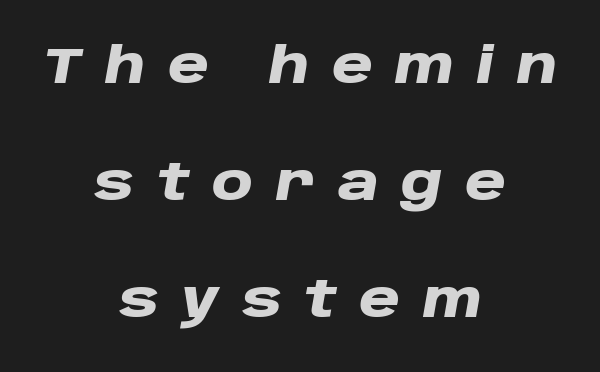
The image shows 50 px heavy, wide type, italic (leaning right); set centered, loose line spacing (2.34x), unusually wide letter spacing (+0.45 em), not underlined; low stroke contrast and a large x-height.
